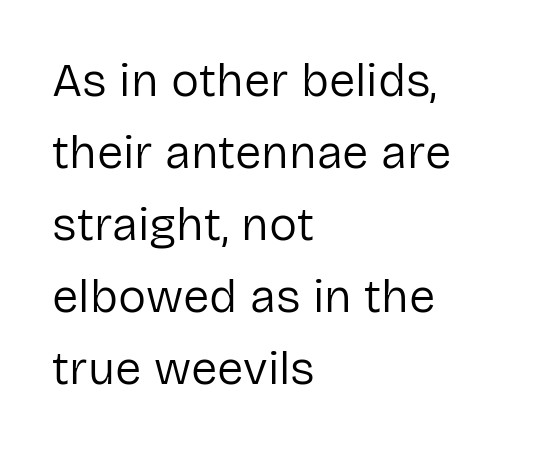
The image shows 47 px regular-weight sans-serif type, upright; set left-aligned, normal line spacing (1.53x), normal letter spacing, not underlined; low stroke contrast and a medium x-height.
